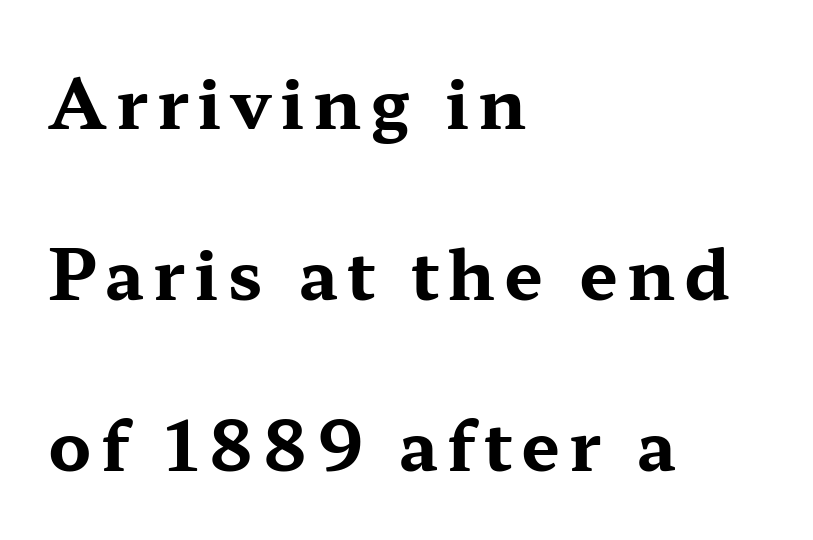
Varying glyph widths throughout — classic text-font behaviour. Baseline-to-baseline distance is far greater than the letter height. Heavy, bold letterforms. Quick note: underline off.
